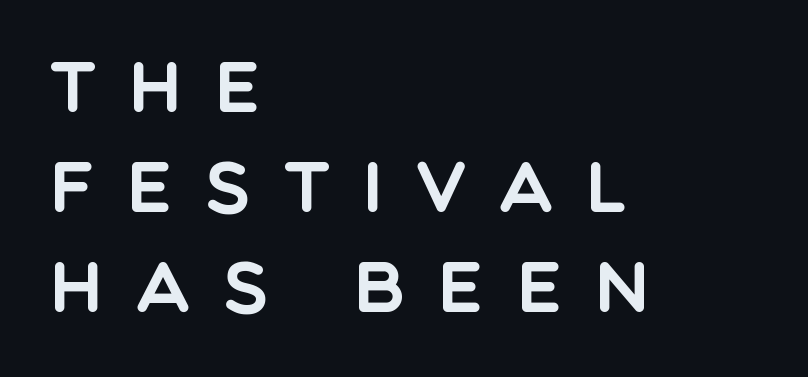
{"serif": "no", "italic": "no", "width": "normal", "x_height": "large", "monospaced": "no", "underline": "no", "align": "left", "line_spacing": "normal", "line_spacing_ratio": 1.43, "letter_spacing": "wide", "letter_spacing_em": 0.47, "glyph_px": 70}
